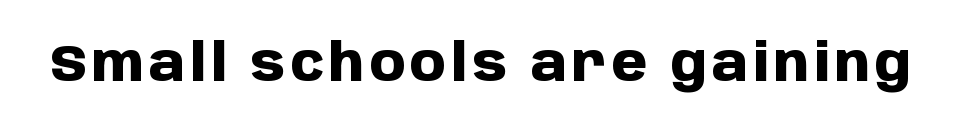
Q: Is the text bold? A: Yes.
Q: Is the text italic (slanted)? A: No, it is upright.
Q: Is the typeface a serif or a sans-serif typeface? A: Sans-serif.
Q: Is the text underlined? A: No.
Q: Width (condensed, normal, or wide)? A: Normal.
Q: Stroke contrast? A: Low.
Q: x-height? A: Large.
Q: Monospaced? A: No.
